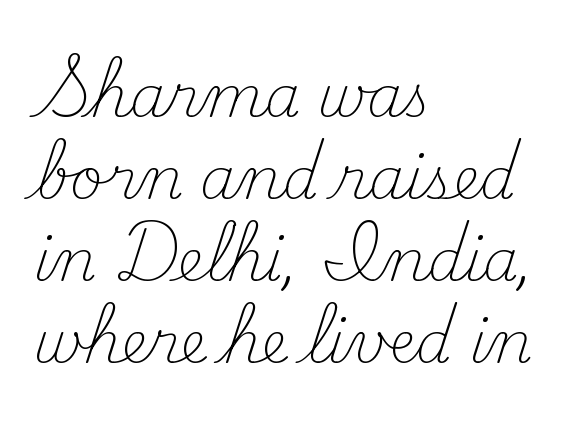
{"serif": "yes", "bold": "no", "weight": "light", "width": "normal", "stroke_contrast": "medium", "x_height": "small", "monospaced": "no", "underline": "no", "align": "left", "line_spacing": "normal", "line_spacing_ratio": 1.44, "letter_spacing": "normal", "letter_spacing_em": 0.0, "glyph_px": 57}
